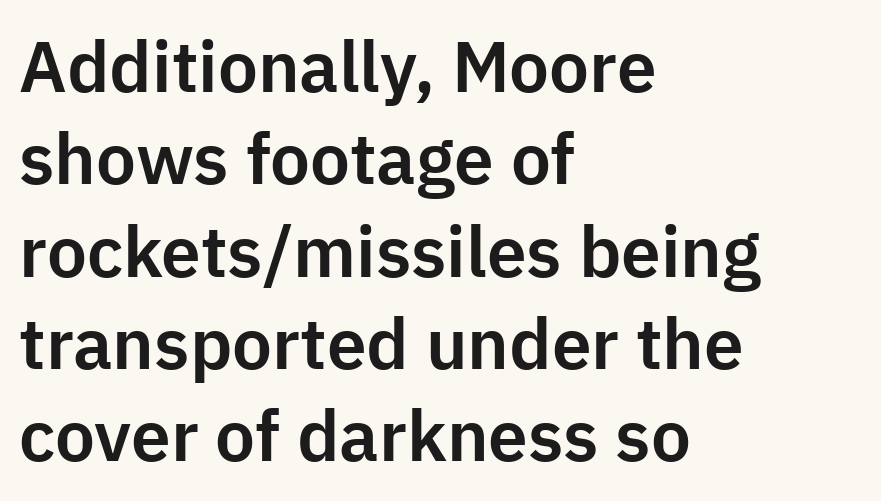
Q: Is the text italic (slanted)? A: No, it is upright.
Q: Is the typeface a serif or a sans-serif typeface? A: Sans-serif.
Q: Is the text underlined? A: No.
Q: How is the paragraph aligned? A: Left-aligned.
Q: Is the spacing between letters normal or unusually wide? A: Normal.
Q: Is the spacing between lines tight, normal or loose? A: Normal.
Q: Width (condensed, normal, or wide)? A: Normal.
Q: Stroke contrast? A: Low.
Q: x-height? A: Medium.
Q: Monospaced? A: No.
